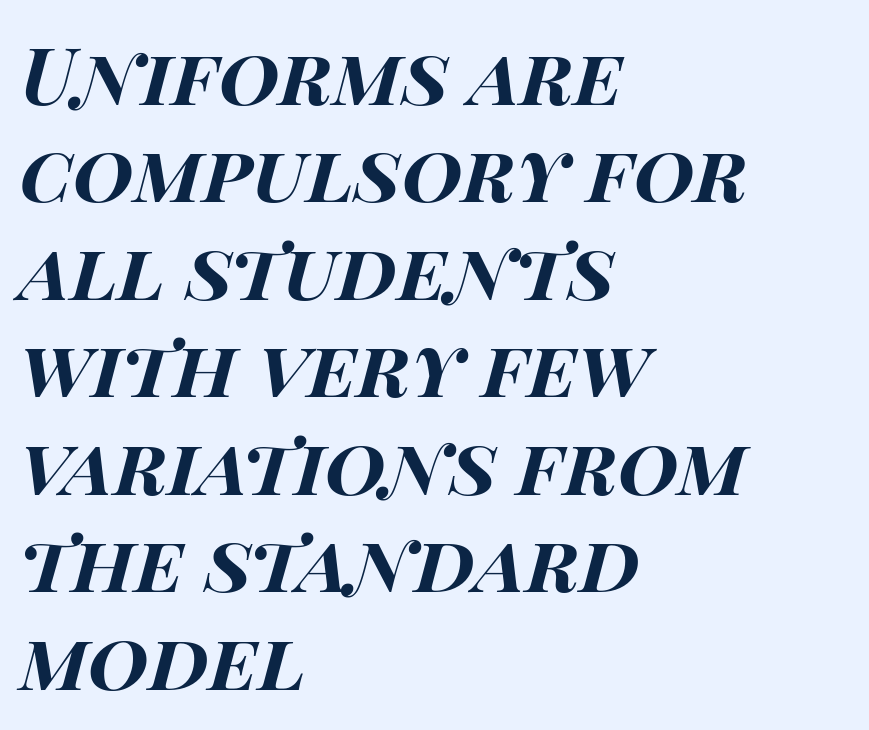
{"italic": "yes", "lean": "right", "slant_degrees": 14, "bold": "yes", "weight": "bold", "width": "wide", "stroke_contrast": "high", "x_height": "large", "monospaced": "no", "underline": "no", "align": "left", "line_spacing": "normal", "line_spacing_ratio": 1.25, "letter_spacing": "normal", "letter_spacing_em": 0.0, "glyph_px": 78}
